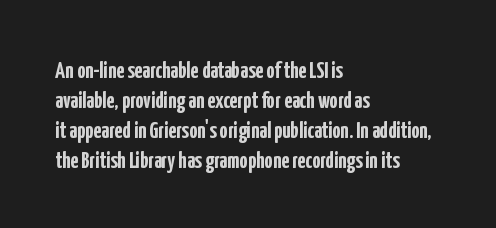
The image shows 23 px bold type, upright; set left-aligned, normal line spacing (1.3x), normal letter spacing, not underlined.
